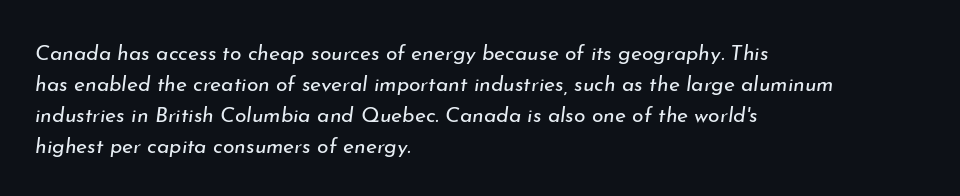
Compared with typical paragraphs, the rows here are spaced about the same. Underlining? Definitely not there. Teacher's note: observe the even left margin — that is flush-left alignment. Tall strokes in this sample are angled rather than plumb.
